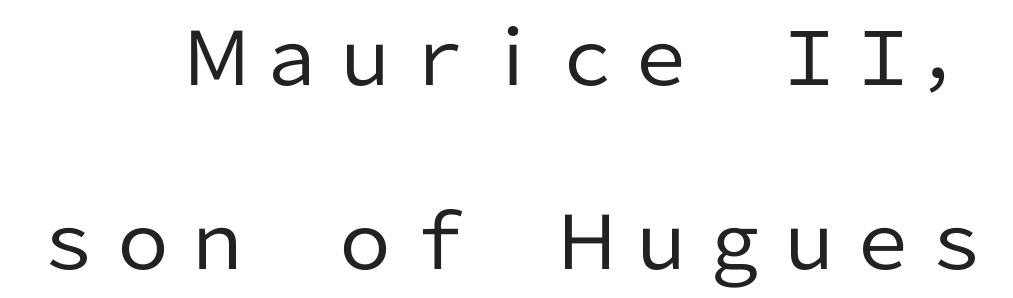
The image shows 74 px regular-weight sans-serif type, upright; set loose line spacing (2.49x), normal letter spacing, not underlined; low stroke contrast and a medium x-height.
